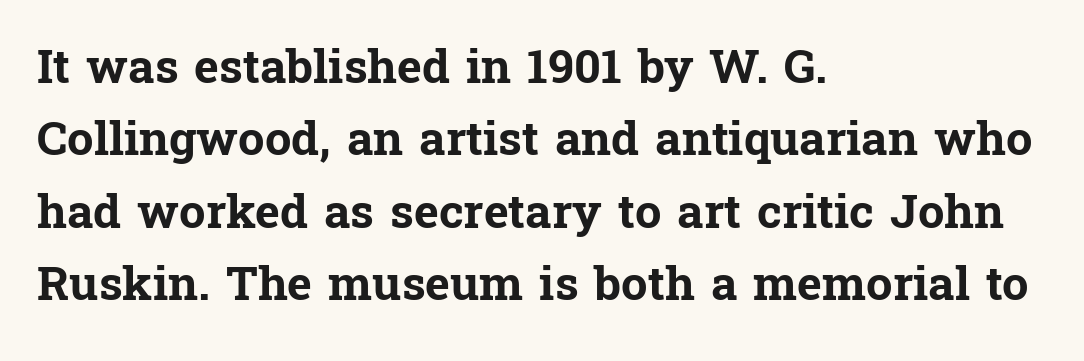
Q: Is the text bold? A: Yes.
Q: Is the text italic (slanted)? A: No, it is upright.
Q: Is the typeface a serif or a sans-serif typeface? A: Serif.
Q: Is the text underlined? A: No.
Q: How is the paragraph aligned? A: Left-aligned.
Q: Is the spacing between letters normal or unusually wide? A: Normal.
Q: Is the spacing between lines tight, normal or loose? A: Normal.
Q: Width (condensed, normal, or wide)? A: Normal.
Q: Stroke contrast? A: Low.
Q: x-height? A: Medium.
Q: Monospaced? A: No.
